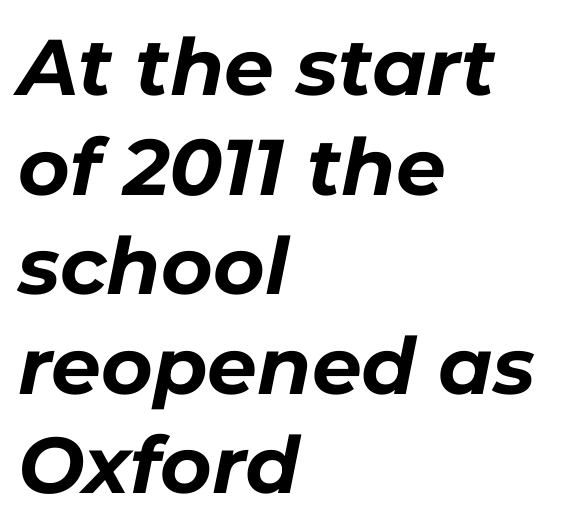
Nobody drew a line under any word here. Tall strokes in this sample are angled rather than plumb. Every row of glyphs begins at an identical x-position on the left. The gaps between neighbouring characters are ordinary and unremarkable. Rows of type keep a routine distance in the vertical direction.
